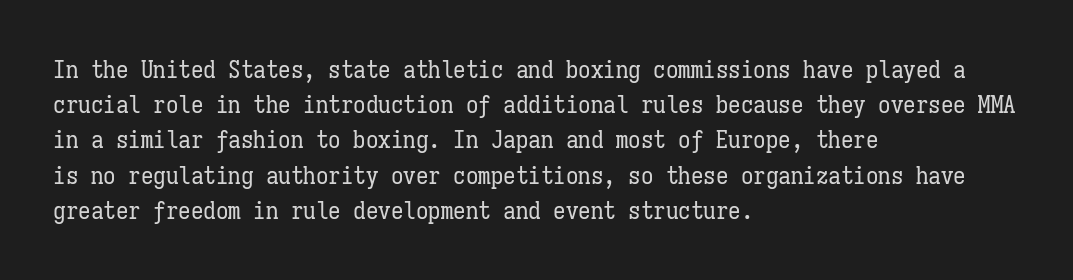
Q: Is the text bold? A: No.
Q: Is the text italic (slanted)? A: No, it is upright.
Q: Is the text underlined? A: No.
Q: How is the paragraph aligned? A: Left-aligned.
Q: Is the spacing between letters normal or unusually wide? A: Normal.
Q: Is the spacing between lines tight, normal or loose? A: Normal.
